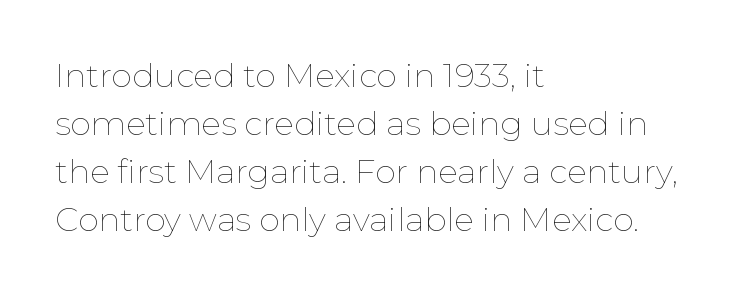
Q: Is the text bold? A: No.
Q: Is the text italic (slanted)? A: No, it is upright.
Q: Is the text underlined? A: No.
Q: How is the paragraph aligned? A: Left-aligned.
Q: Is the spacing between letters normal or unusually wide? A: Normal.
Q: Is the spacing between lines tight, normal or loose? A: Normal.
Q: Width (condensed, normal, or wide)? A: Normal.
Q: Stroke contrast? A: Low.
Q: x-height? A: Medium.
Q: Monospaced? A: No.
